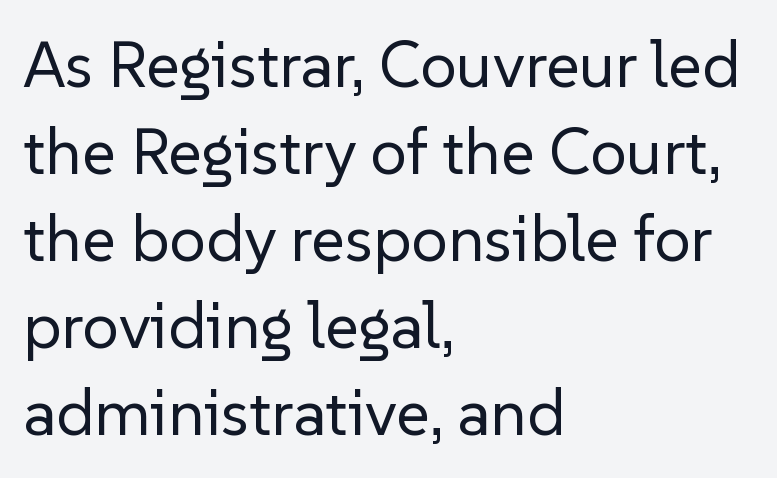
The image shows 65 px regular-weight sans-serif type, upright; set left-aligned, normal line spacing (1.34x), normal letter spacing, not underlined; low stroke contrast and a medium x-height.
